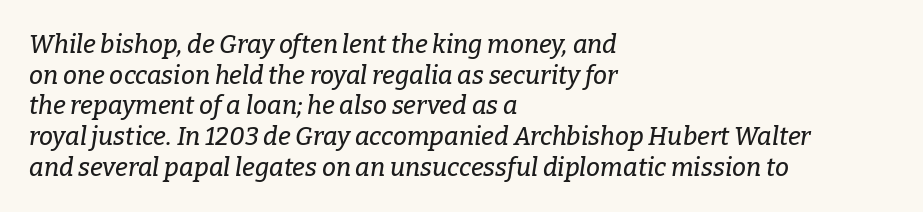
Q: Is the text italic (slanted)? A: Yes, it leans right by about 9 degrees.
Q: Is the text underlined? A: No.
Q: How is the paragraph aligned? A: Left-aligned.
Q: Is the spacing between letters normal or unusually wide? A: Normal.
